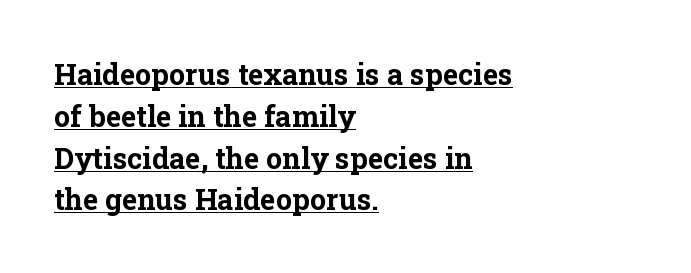
Q: Is the text bold? A: Yes.
Q: Is the text italic (slanted)? A: No, it is upright.
Q: Is the typeface a serif or a sans-serif typeface? A: Serif.
Q: Is the text underlined? A: Yes.
Q: How is the paragraph aligned? A: Left-aligned.
Q: Is the spacing between letters normal or unusually wide? A: Normal.
Q: Is the spacing between lines tight, normal or loose? A: Normal.
Q: Width (condensed, normal, or wide)? A: Normal.
Q: Stroke contrast? A: Low.
Q: x-height? A: Medium.
Q: Monospaced? A: No.
